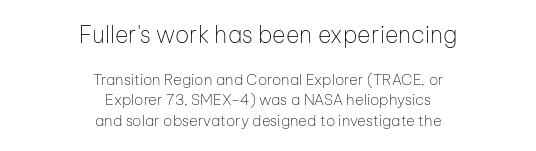
Q: Is the text bold? A: No.
Q: Is the text italic (slanted)? A: No, it is upright.
Q: Is the text underlined? A: No.
Q: How is the paragraph aligned? A: Centered.
Q: Is the spacing between letters normal or unusually wide? A: Normal.
Q: Is the spacing between lines tight, normal or loose? A: Normal.
Q: Which block of text is set in a larger size, the first (top) or the second (bottom)? A: The first (top) one.
